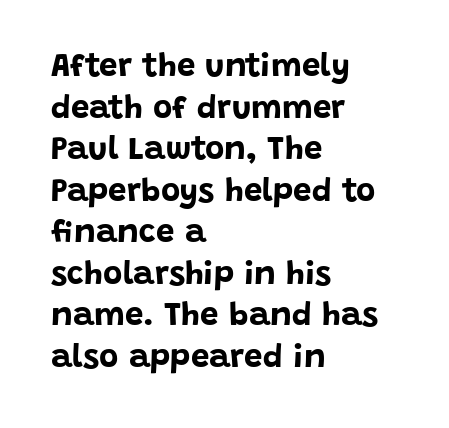
The image shows 33 px bold sans-serif type, upright; set left-aligned, normal line spacing (1.26x), normal letter spacing, not underlined; low stroke contrast and a large x-height.
